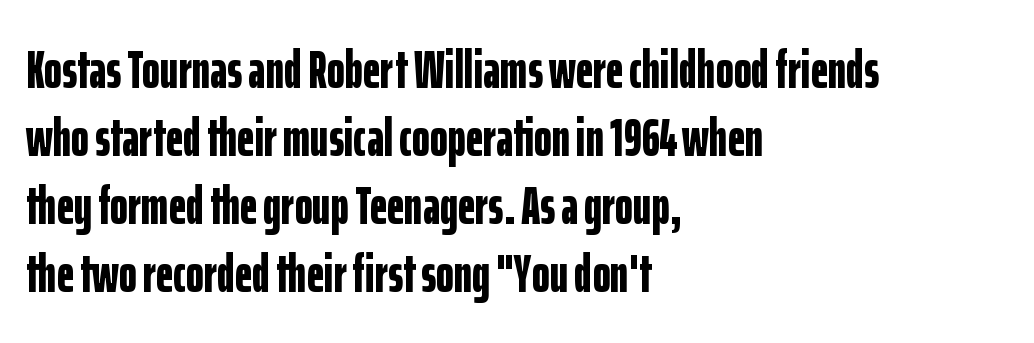
The image shows 54 px bold, condensed sans-serif type, upright; set left-aligned, normal line spacing (1.26x), normal letter spacing, not underlined; low stroke contrast and a medium x-height.
